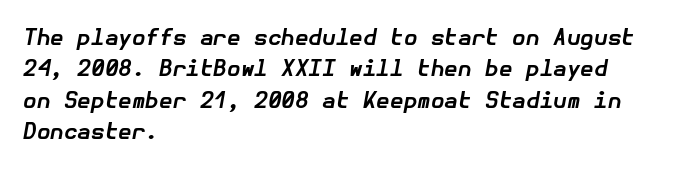
Q: Is the text bold? A: Yes.
Q: Is the text italic (slanted)? A: Yes, it leans right by about 10 degrees.
Q: Is the text underlined? A: No.
Q: How is the paragraph aligned? A: Left-aligned.
Q: Is the spacing between letters normal or unusually wide? A: Normal.
Q: Is the spacing between lines tight, normal or loose? A: Normal.
